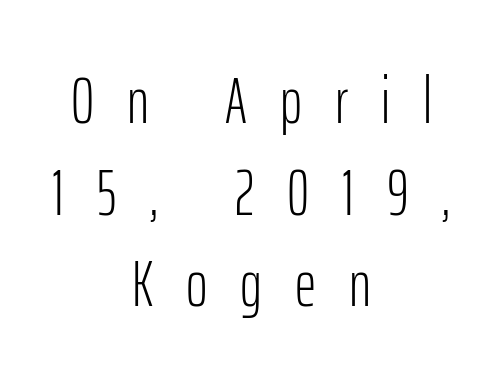
Beneath every word, the page is bare. Regarding leading, the lines here are spaced in the standard way. Stroke terminals: plain, sans-serif. No extra ink here — the face is not bold.
